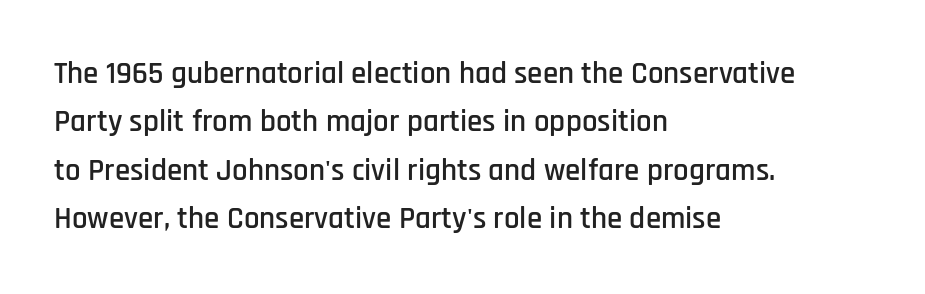
{"serif": "no", "italic": "no", "width": "condensed", "stroke_contrast": "low", "x_height": "large", "monospaced": "no", "underline": "no", "align": "left", "line_spacing": "normal", "line_spacing_ratio": 1.56, "letter_spacing": "normal", "letter_spacing_em": 0.0, "glyph_px": 31}
